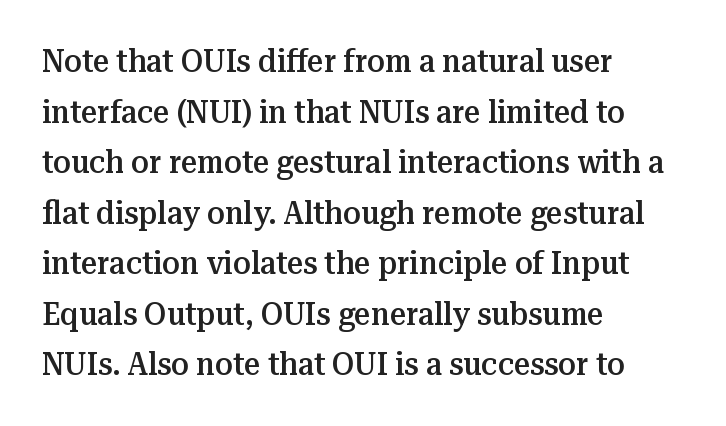
Q: Is the text bold? A: Semi-bold.
Q: Is the text italic (slanted)? A: No, it is upright.
Q: Is the typeface a serif or a sans-serif typeface? A: Serif.
Q: Is the text underlined? A: No.
Q: How is the paragraph aligned? A: Left-aligned.
Q: Is the spacing between letters normal or unusually wide? A: Normal.
Q: Is the spacing between lines tight, normal or loose? A: Normal.
Q: Width (condensed, normal, or wide)? A: Normal.
Q: Stroke contrast? A: Medium.
Q: x-height? A: Medium.
Q: Monospaced? A: No.
